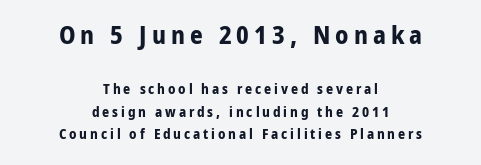
The image shows 25 px bold type, upright; set centered, normal line spacing (1.63x), unusually wide letter spacing (+0.2 em), not underlined; the first (top) block is 1.79x larger.
